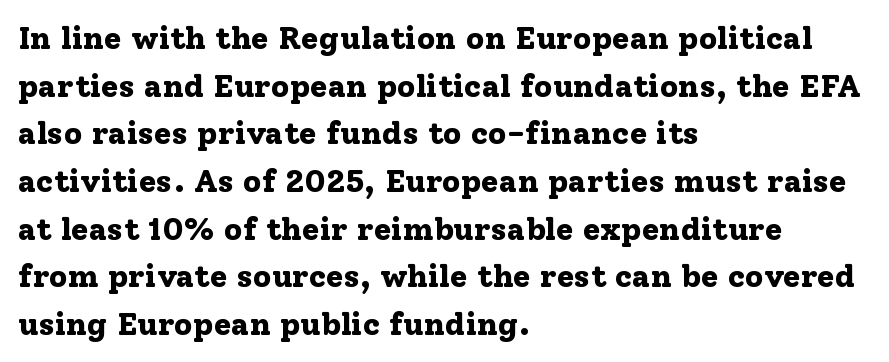
The image shows 32 px bold serif type, upright; set left-aligned, normal line spacing (1.49x), normal letter spacing, not underlined; low stroke contrast and a medium x-height.
